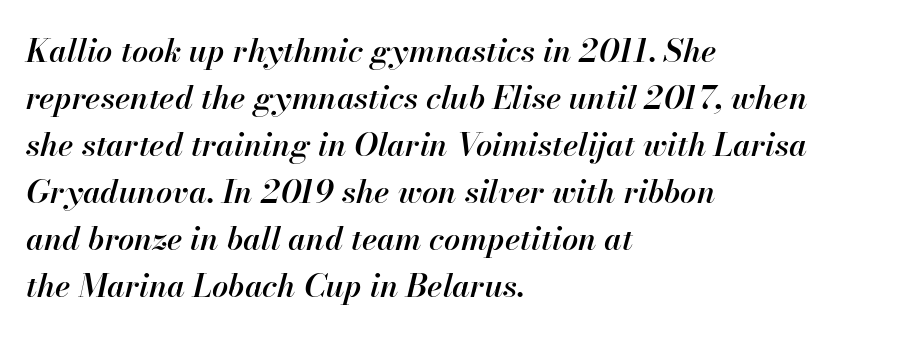
The image shows 32 px semibold type, italic (leaning right); set left-aligned, normal line spacing (1.47x), normal letter spacing, not underlined; high stroke contrast and a small x-height.
